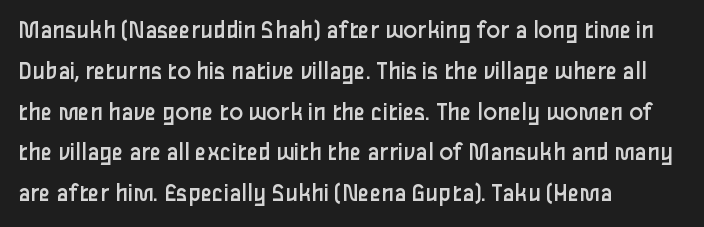
{"italic": "no", "bold": "no", "underline": "no", "align": "left", "line_spacing": "normal", "line_spacing_ratio": 1.57, "letter_spacing": "normal", "letter_spacing_em": 0.0, "glyph_px": 26}
